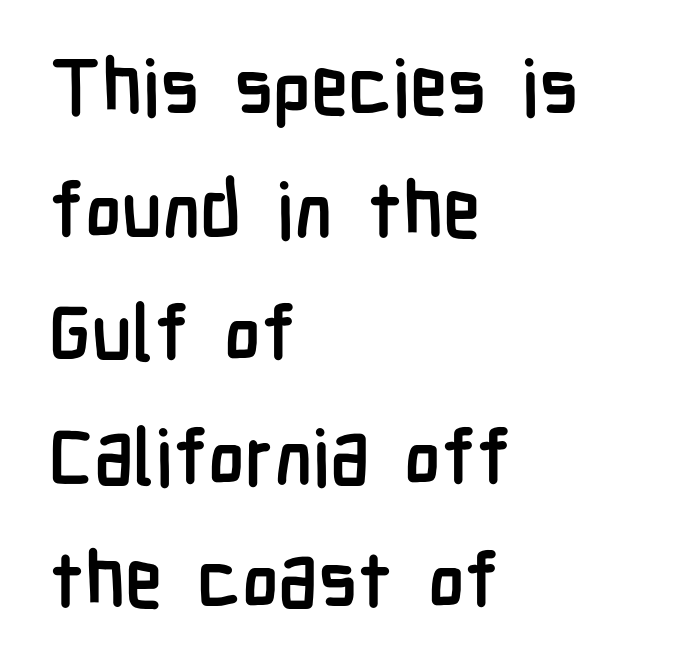
Posture: upright roman. The lines sit at an ordinary, default distance from one another. The strip under each line holds only bare page. The font family rendered here belongs to the sans-serif group. Thick stems and heavy bowls — unmistakably bold. Character widths vary here, with narrow letters taking less room than wide ones.
